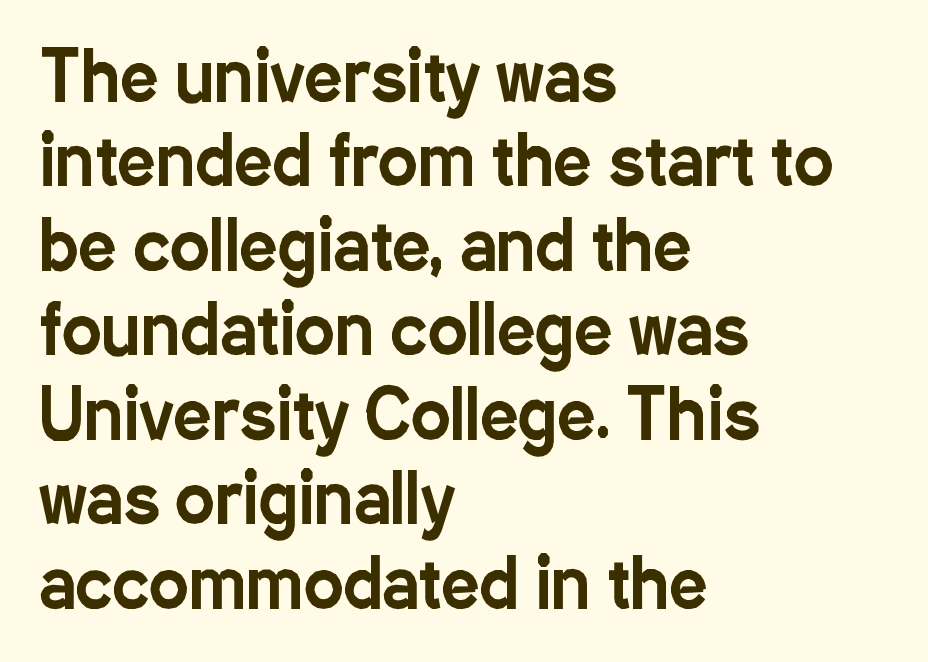
The baseline area is clear. In terms of letterform style, serifs are entirely absent. Line starts are locked; line ends wander. Default kerning and tracking; the words read as compact shapes. The leading is moderate, giving the passage an even texture.
